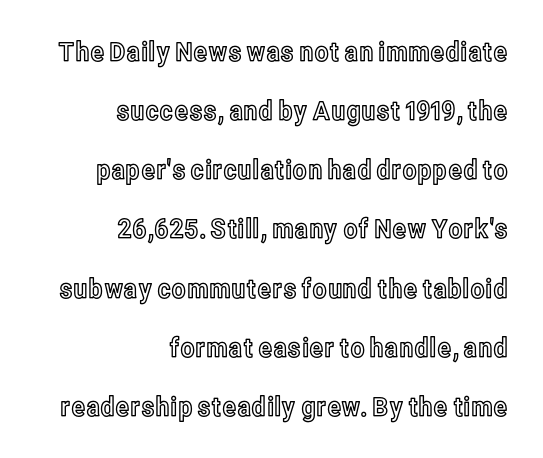
Glyph-to-glyph distance matches everyday printed text. This sample is right-justified, so line beginnings fall wherever the words allow. Quick note: underline off. A great deal of white space separates one row of letters from the next. Vertical strokes here are truly vertical.
